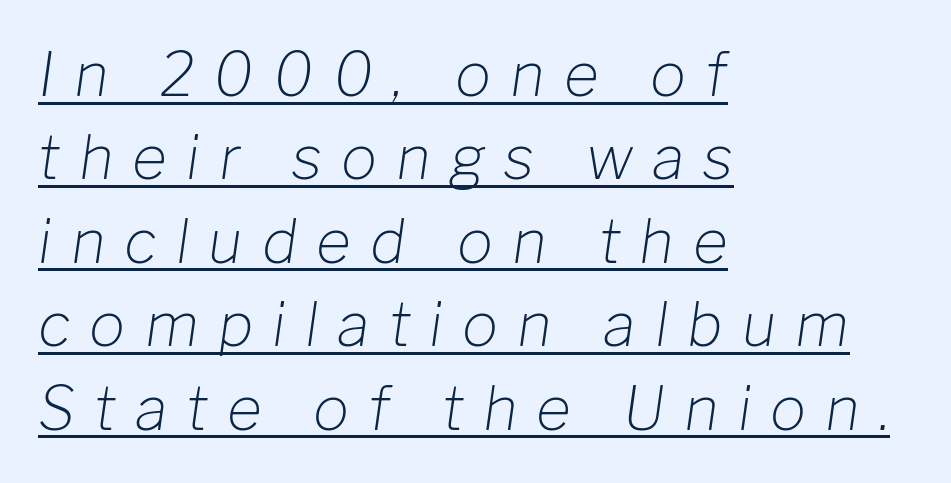
{"italic": "yes", "lean": "right", "slant_degrees": 8, "bold": "no", "weight": "light", "width": "normal", "stroke_contrast": "low", "x_height": "medium", "monospaced": "no", "underline": "yes", "align": "left", "line_spacing": "normal", "line_spacing_ratio": 1.39, "letter_spacing": "wide", "letter_spacing_em": 0.32, "glyph_px": 60}
